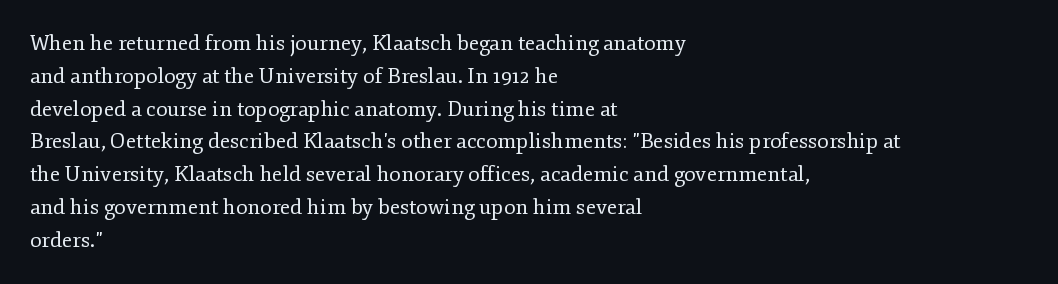
The image shows 21 px text type, upright; set left-aligned, normal line spacing (1.56x), normal letter spacing, not underlined.
